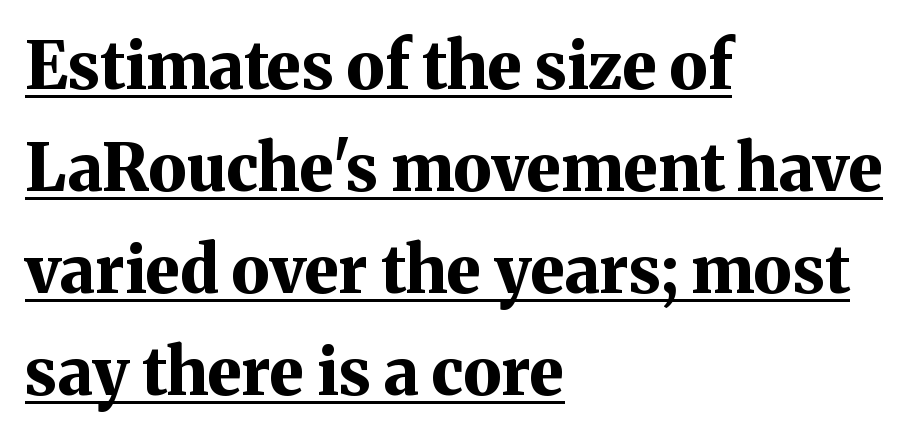
Q: Is the text bold? A: Yes.
Q: Is the text italic (slanted)? A: No, it is upright.
Q: Is the typeface a serif or a sans-serif typeface? A: Serif.
Q: Is the text underlined? A: Yes.
Q: How is the paragraph aligned? A: Left-aligned.
Q: Is the spacing between letters normal or unusually wide? A: Normal.
Q: Is the spacing between lines tight, normal or loose? A: Normal.
Q: Width (condensed, normal, or wide)? A: Normal.
Q: Stroke contrast? A: Medium.
Q: x-height? A: Medium.
Q: Monospaced? A: No.
